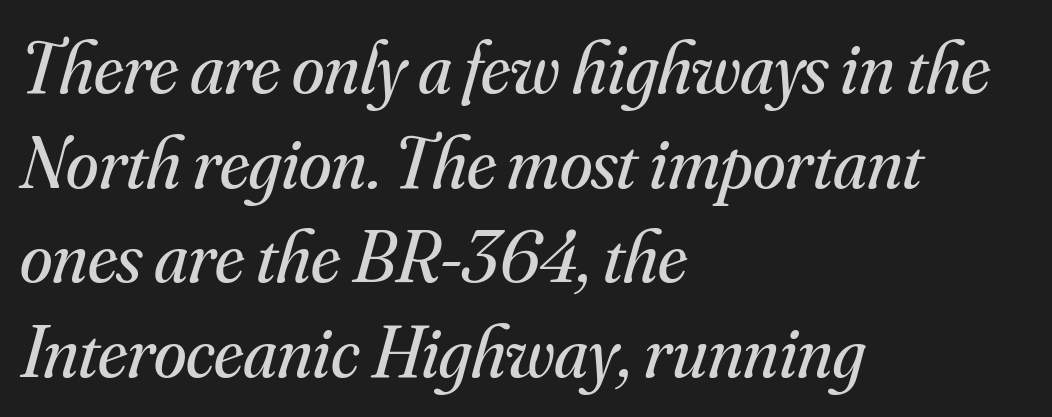
{"serif": "yes", "italic": "yes", "lean": "right", "slant_degrees": 16, "bold": "no", "weight": "regular", "width": "normal", "stroke_contrast": "medium", "x_height": "small", "monospaced": "no", "underline": "no", "align": "left", "line_spacing": "normal", "line_spacing_ratio": 1.28, "letter_spacing": "normal", "letter_spacing_em": 0.0, "glyph_px": 74}
